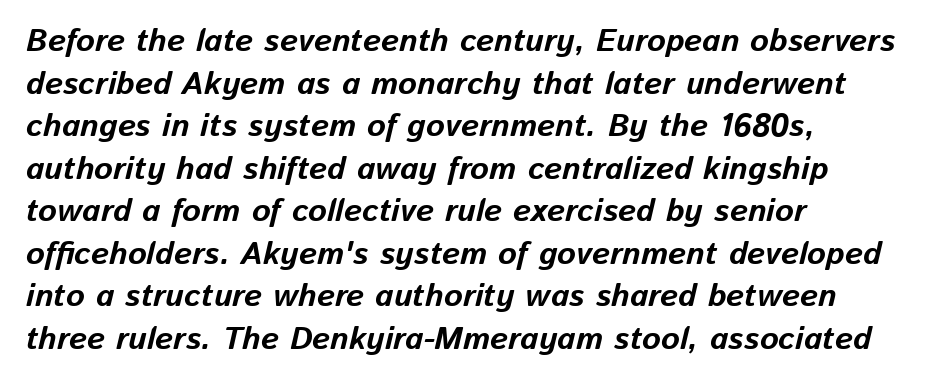
What stands out about the letter spacing? Nothing — it is the standard amount. Yep, that's italic — everything's leaning. Pretty heavy lettering here — definitely bold. A typesetter would call this proportional, since set widths differ per character. The rows are spaced the way most documents space them.
